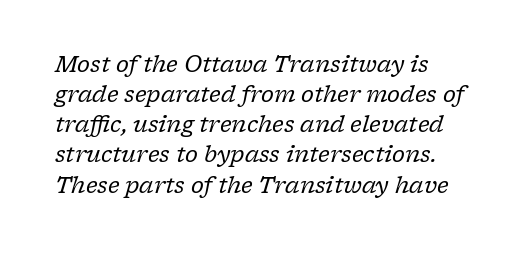
Q: Is the text bold? A: No.
Q: Is the text italic (slanted)? A: Yes, it leans right by about 17 degrees.
Q: Is the text underlined? A: No.
Q: How is the paragraph aligned? A: Left-aligned.
Q: Is the spacing between letters normal or unusually wide? A: Normal.
Q: Is the spacing between lines tight, normal or loose? A: Normal.
